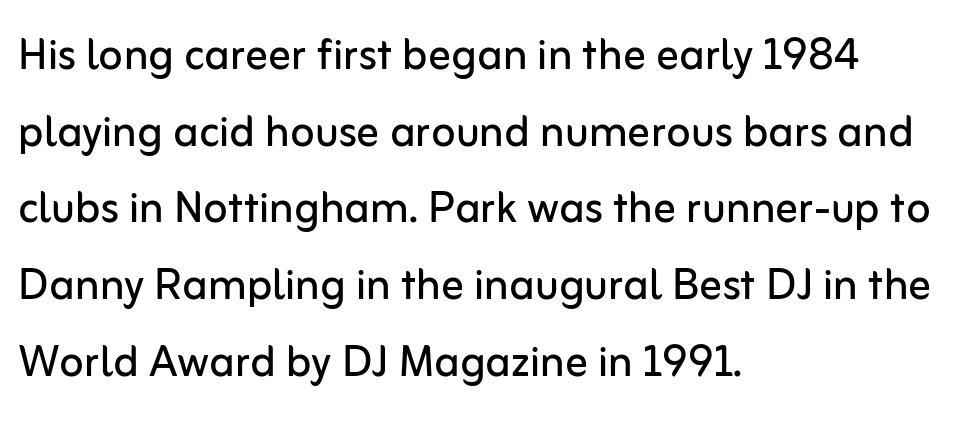
The image shows 56 px regular-weight sans-serif type, upright; set left-aligned, normal line spacing (1.37x), normal letter spacing, not underlined; low stroke contrast and a medium x-height.
